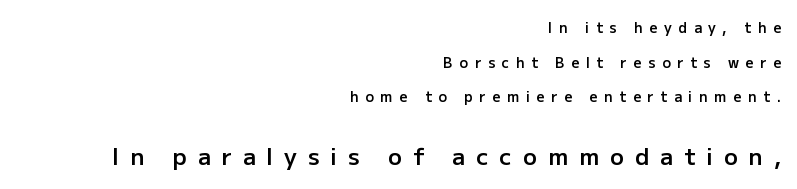
One-word summary of the alignment: right. In terms of weight, the rendering is demibold, just under bold. Ascenders rise straight up at ninety degrees. Glance below the letters and you will spot only blank space. Character size in the trailing block exceeds that of the leading block. In terms of letterspacing, this is a distinctly airy, spread setting.
